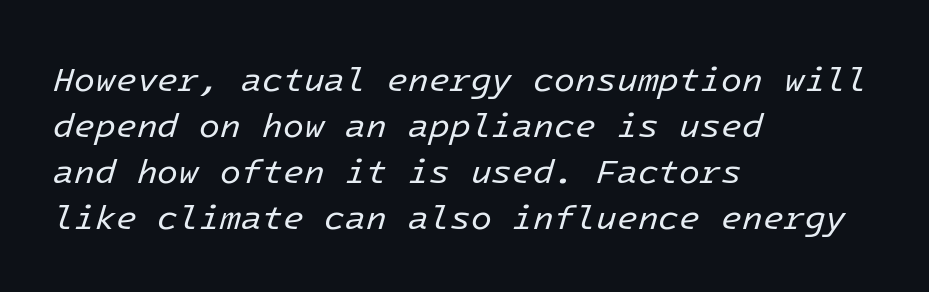
{"italic": "yes", "lean": "right", "slant_degrees": 16, "bold": "no", "weight": "regular", "width": "normal", "stroke_contrast": "low", "x_height": "medium", "underline": "no", "align": "left", "line_spacing": "normal", "line_spacing_ratio": 1.35, "letter_spacing": "normal", "letter_spacing_em": 0.0, "glyph_px": 34}
